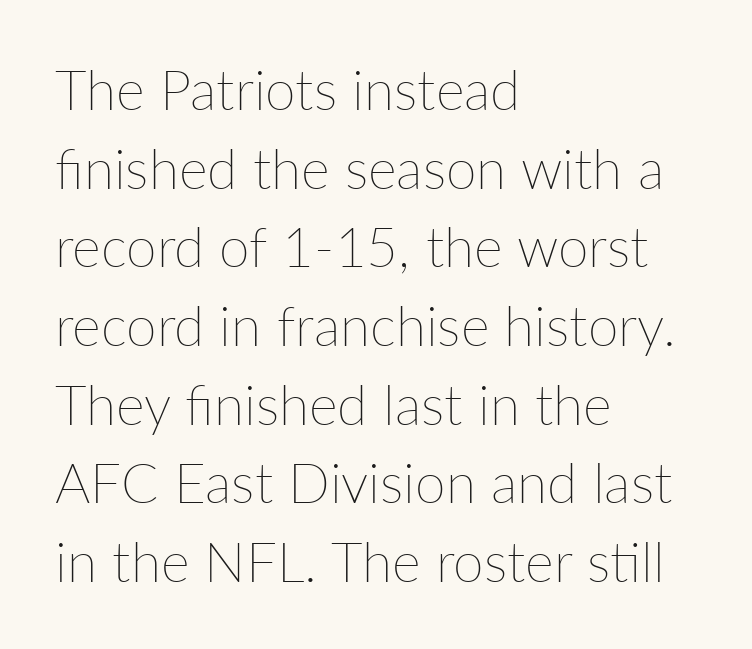
Nothing heavy about these letters — not bold at all. The type is set solid horizontally, with unmodified tracking. Posture: straight, roman, zero tilt. Think of a printed novel: that variable character pitch is what you see here. Unmarked baselines from the first word to the last.
